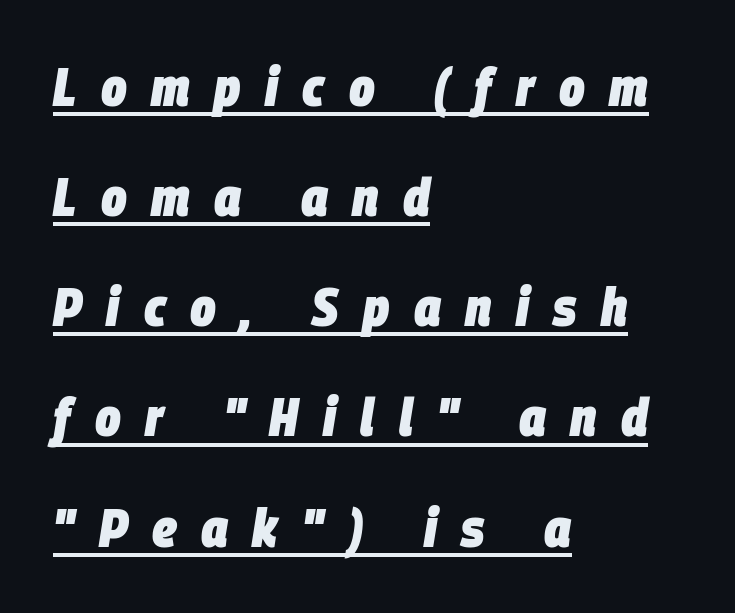
{"italic": "yes", "lean": "right", "slant_degrees": 9, "bold": "yes", "weight": "heavy", "width": "condensed", "stroke_contrast": "low", "x_height": "large", "monospaced": "no", "underline": "yes", "align": "left", "line_spacing": "loose", "line_spacing_ratio": 2.04, "letter_spacing": "wide", "letter_spacing_em": 0.45, "glyph_px": 54}
